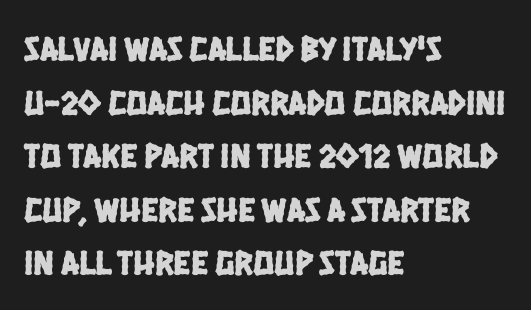
Q: Is the typeface a serif or a sans-serif typeface? A: Sans-serif.
Q: Is the text underlined? A: No.
Q: How is the paragraph aligned? A: Left-aligned.
Q: Is the spacing between letters normal or unusually wide? A: Normal.
Q: Is the spacing between lines tight, normal or loose? A: Normal.
Q: Width (condensed, normal, or wide)? A: Condensed.
Q: Stroke contrast? A: Low.
Q: x-height? A: Large.
Q: Monospaced? A: No.
